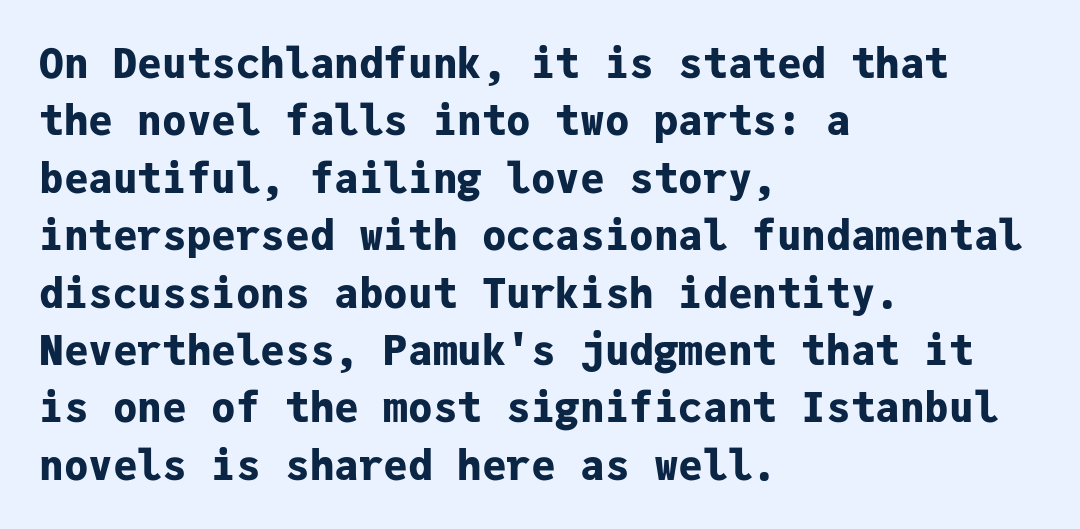
Every character sits straight up, as roman type does. Quick note: underline off. Observe the ordinary spacing: letters are neighbours, not strangers. The passage shown is typed in a monospace face where columns stay perfectly aligned.
